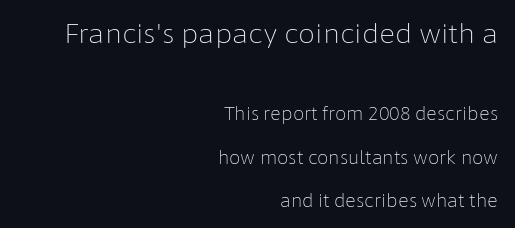
{"italic": "no", "bold": "no", "underline": "no", "align": "right", "line_spacing": "loose", "line_spacing_ratio": 2.4, "letter_spacing": "normal", "letter_spacing_em": 0.0, "larger_block": "first", "size_ratio": 1.5, "glyph_px": 27}
